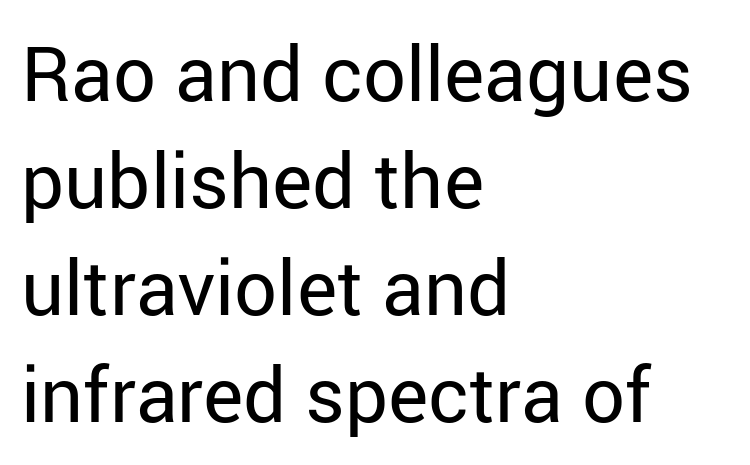
{"serif": "no", "italic": "no", "bold": "no", "weight": "regular", "width": "normal", "stroke_contrast": "low", "x_height": "medium", "monospaced": "no", "underline": "no", "align": "left", "line_spacing": "normal", "line_spacing_ratio": 1.41, "letter_spacing": "normal", "letter_spacing_em": 0.0, "glyph_px": 76}
